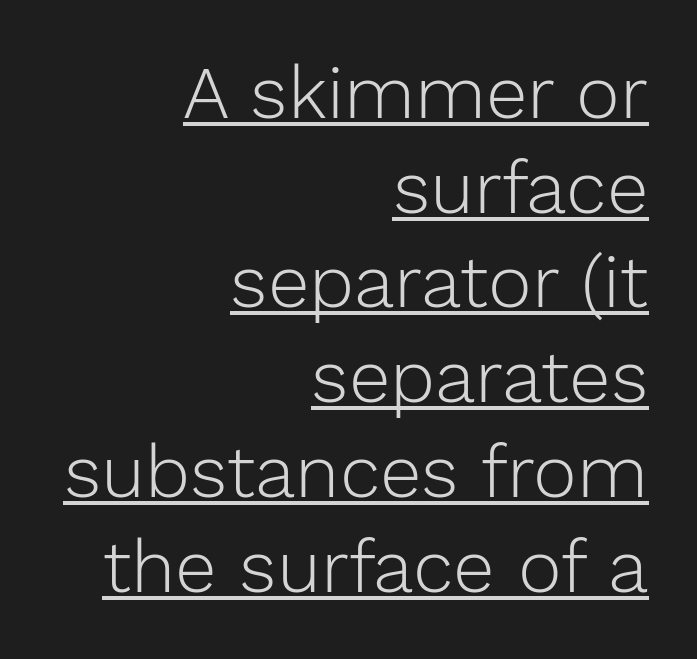
Q: Is the text bold? A: No.
Q: Is the text italic (slanted)? A: No, it is upright.
Q: Is the typeface a serif or a sans-serif typeface? A: Sans-serif.
Q: Is the text underlined? A: Yes.
Q: How is the paragraph aligned? A: Right-aligned.
Q: Is the spacing between letters normal or unusually wide? A: Normal.
Q: Is the spacing between lines tight, normal or loose? A: Normal.
Q: Width (condensed, normal, or wide)? A: Normal.
Q: Stroke contrast? A: Low.
Q: x-height? A: Medium.
Q: Monospaced? A: No.
